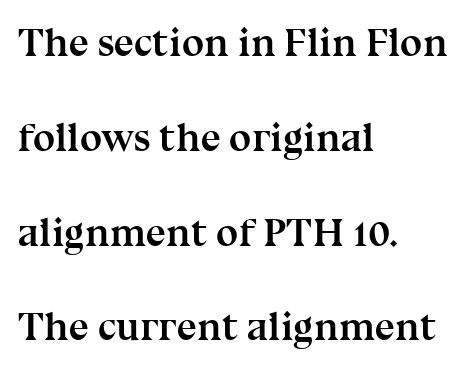
Q: Is the text bold? A: Yes.
Q: Is the text italic (slanted)? A: No, it is upright.
Q: Is the typeface a serif or a sans-serif typeface? A: Serif.
Q: Is the text underlined? A: No.
Q: How is the paragraph aligned? A: Left-aligned.
Q: Is the spacing between letters normal or unusually wide? A: Normal.
Q: Is the spacing between lines tight, normal or loose? A: Loose.
Q: Width (condensed, normal, or wide)? A: Normal.
Q: Stroke contrast? A: Medium.
Q: x-height? A: Medium.
Q: Monospaced? A: No.
